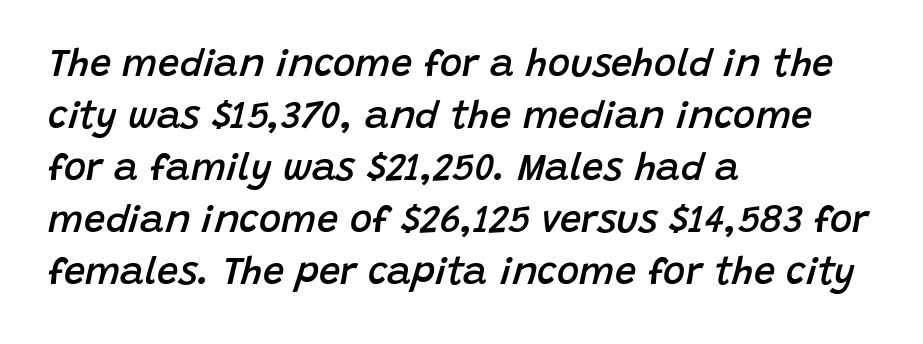
The image shows 38 px semibold type, italic (leaning right); set left-aligned, normal line spacing (1.37x), normal letter spacing, not underlined; low stroke contrast and a large x-height.
